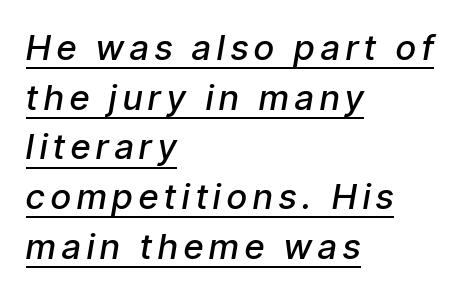
Q: Is the text bold? A: Semi-bold.
Q: Is the text italic (slanted)? A: Yes, it leans right by about 9 degrees.
Q: Is the text underlined? A: Yes.
Q: How is the paragraph aligned? A: Left-aligned.
Q: Is the spacing between lines tight, normal or loose? A: Normal.
Q: Width (condensed, normal, or wide)? A: Condensed.
Q: Stroke contrast? A: Low.
Q: x-height? A: Medium.
Q: Monospaced? A: No.
